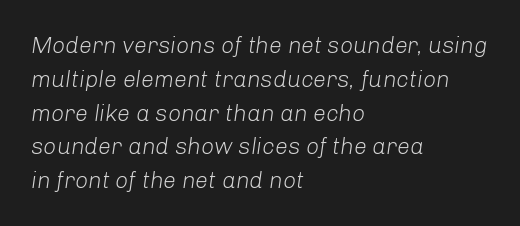
The image shows 23 px text type, italic (leaning right); set left-aligned, normal line spacing (1.47x), normal letter spacing, not underlined.
